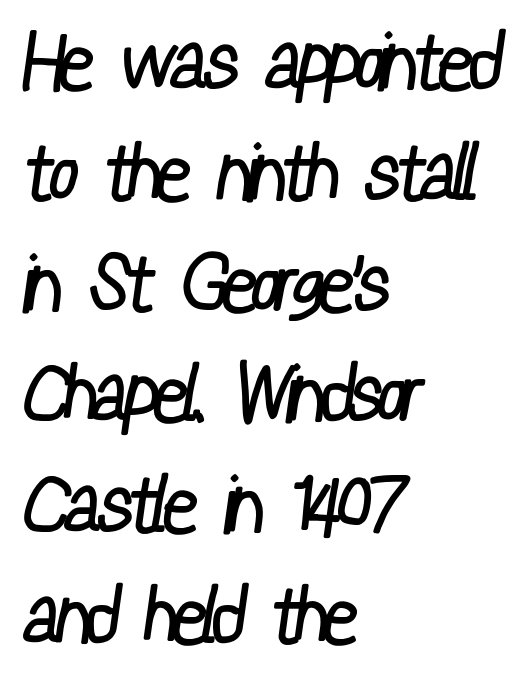
The passage shown is not underscored anywhere. Serifs: no, the terminals of the letterforms are clean. Each letter keeps its own natural width here, so spacing adapts to shape. Stem width sits at or under what a default text font uses. Spacing between characters is what you'd get straight out of the box.
